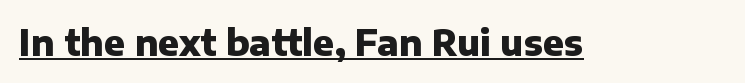
The letters advance in unequal steps, a hallmark of proportional type. The words here are underlined. Are there feet on the stems? There aren't — it's a sans. In terms of weight, the rendering is a true, heavy bold. These lines keep a tight, regular rhythm from letter to letter.
